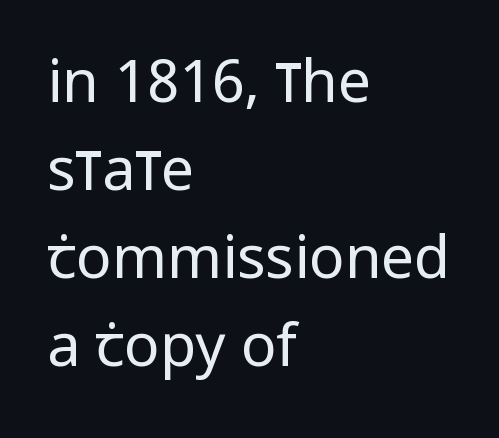
{"serif": "no", "italic": "no", "bold": "no", "weight": "regular", "width": "condensed", "stroke_contrast": "low", "x_height": "large", "monospaced": "no", "underline": "no", "align": "left", "line_spacing": "normal", "line_spacing_ratio": 1.49, "letter_spacing": "normal", "letter_spacing_em": 0.0, "glyph_px": 59}
